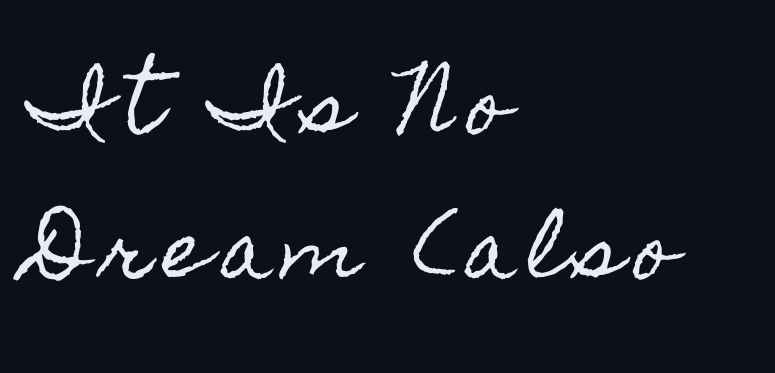
Q: Is the text italic (slanted)? A: Yes.
Q: Is the text underlined? A: No.
Q: How is the paragraph aligned? A: Left-aligned.
Q: Width (condensed, normal, or wide)? A: Condensed.
Q: x-height? A: Small.
Q: Monospaced? A: No.
